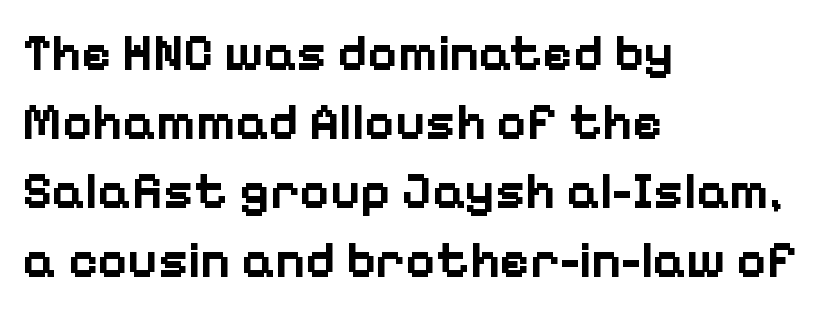
Tracking here is standard; glyphs follow each other at the usual distance. Typographically, this falls in the sans-serif category. In CSS terms this would be text-align: left. A typesetter would call this leading conventional body-copy spacing. Is there any slant? The stems are plumb. Note the varied advance widths — an 'i' is clearly narrower than an 'm'.
